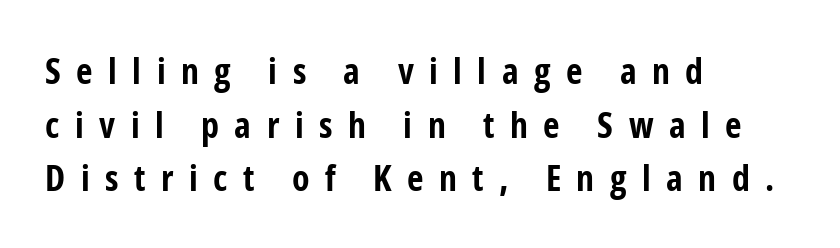
Q: Is the text bold? A: Yes.
Q: Is the text italic (slanted)? A: No, it is upright.
Q: Is the typeface a serif or a sans-serif typeface? A: Sans-serif.
Q: Is the text underlined? A: No.
Q: How is the paragraph aligned? A: Left-aligned.
Q: Is the spacing between letters normal or unusually wide? A: Unusually wide.
Q: Is the spacing between lines tight, normal or loose? A: Normal.
Q: Width (condensed, normal, or wide)? A: Condensed.
Q: Stroke contrast? A: Low.
Q: x-height? A: Medium.
Q: Monospaced? A: No.
